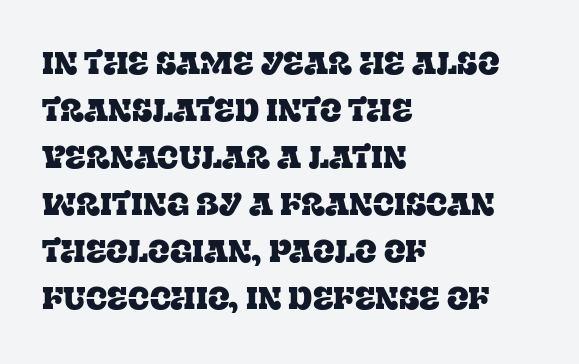
Q: Is the text italic (slanted)? A: No, it is upright.
Q: Is the typeface a serif or a sans-serif typeface? A: Serif.
Q: Is the text underlined? A: No.
Q: How is the paragraph aligned? A: Left-aligned.
Q: Is the spacing between letters normal or unusually wide? A: Normal.
Q: Is the spacing between lines tight, normal or loose? A: Normal.
Q: Width (condensed, normal, or wide)? A: Normal.
Q: Stroke contrast? A: Low.
Q: x-height? A: Large.
Q: Monospaced? A: No.
